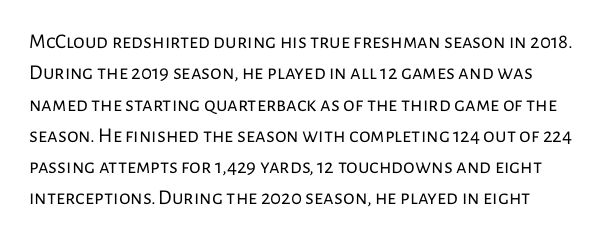
Q: Is the text bold? A: No.
Q: Is the text italic (slanted)? A: No, it is upright.
Q: Is the text underlined? A: No.
Q: Is the spacing between letters normal or unusually wide? A: Normal.
Q: Is the spacing between lines tight, normal or loose? A: Normal.
